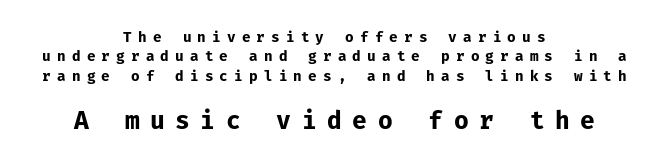
{"italic": "no", "bold": "yes", "underline": "no", "align": "center", "line_spacing": "normal", "line_spacing_ratio": 1.38, "letter_spacing": "wide", "letter_spacing_em": 0.44, "larger_block": "second", "size_ratio": 1.71, "glyph_px": 24}
